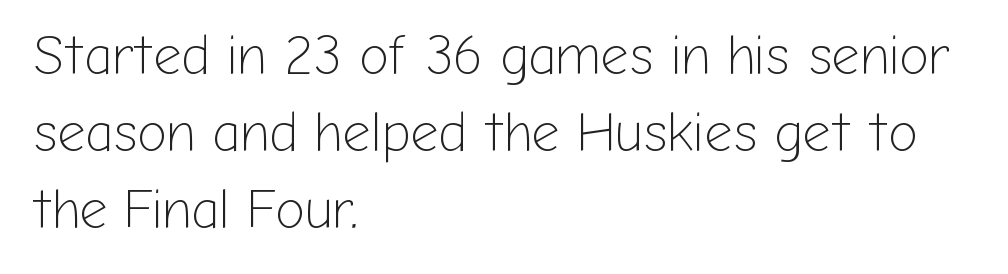
The image shows 55 px light sans-serif type, upright; set left-aligned, normal line spacing (1.4x), normal letter spacing, not underlined; low stroke contrast and a medium x-height.
